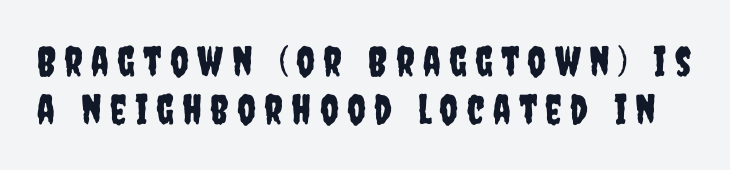
The strip under each line holds only bare page. Font category for this specimen: sans-serif. This sample uses an upright cut, with every glyph sitting square on the baseline. Does extra space separate the letters? Yes, quite a lot of it.
